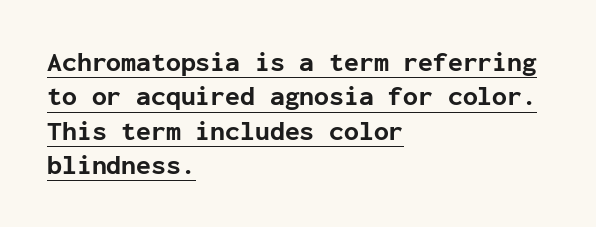
Q: Is the text bold? A: Yes.
Q: Is the text italic (slanted)? A: No, it is upright.
Q: Is the text underlined? A: Yes.
Q: How is the paragraph aligned? A: Left-aligned.
Q: Is the spacing between letters normal or unusually wide? A: Normal.
Q: Is the spacing between lines tight, normal or loose? A: Normal.
